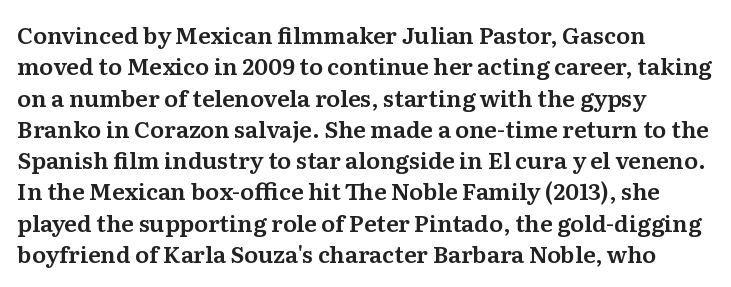
The image shows 23 px text type, upright; set normal line spacing (1.36x), normal letter spacing, not underlined.
